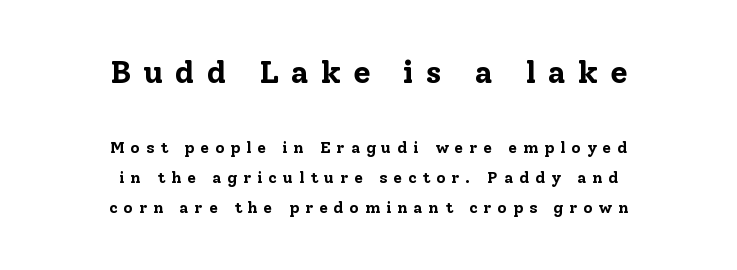
{"serif": "yes", "italic": "no", "bold": "yes", "weight": "bold", "width": "normal", "stroke_contrast": "low", "x_height": "medium", "monospaced": "no", "underline": "no", "align": "center", "line_spacing_ratio": 1.87, "letter_spacing": "wide", "letter_spacing_em": 0.37, "larger_block": "first", "size_ratio": 2.0, "glyph_px": 32}
